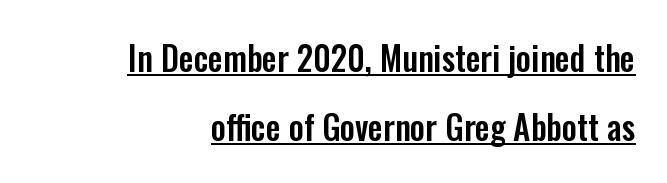
{"serif": "no", "italic": "no", "width": "condensed", "stroke_contrast": "low", "x_height": "medium", "monospaced": "no", "underline": "yes", "align": "right", "line_spacing": "loose", "line_spacing_ratio": 2.08, "letter_spacing": "normal", "letter_spacing_em": 0.0, "glyph_px": 33}
